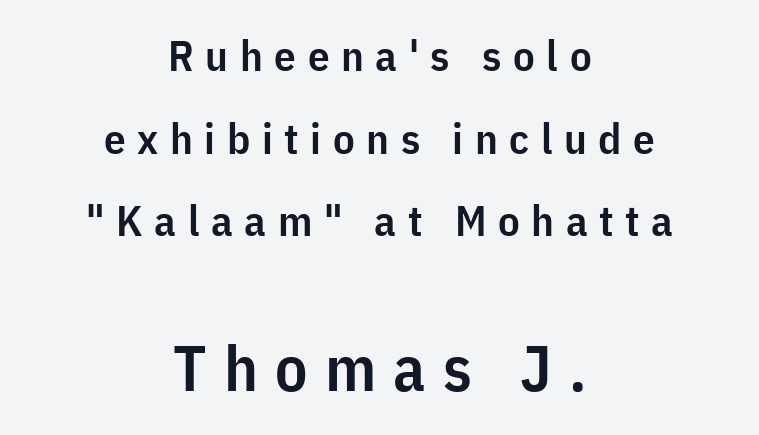
Spacing verdict: proportional, widths tailored to each character. How would I describe the line gaps? Wide and relaxed. Underlining? Definitely not there. This is sans-serif lettering, the kind often seen on screens and signage. A student would call this center alignment; a typographer would say set centered.
